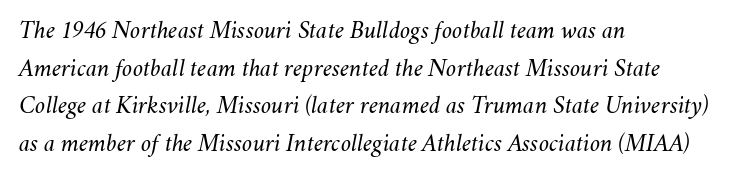
The image shows 25 px text type, italic (leaning right); set left-aligned, normal line spacing (1.51x), normal letter spacing, not underlined.
